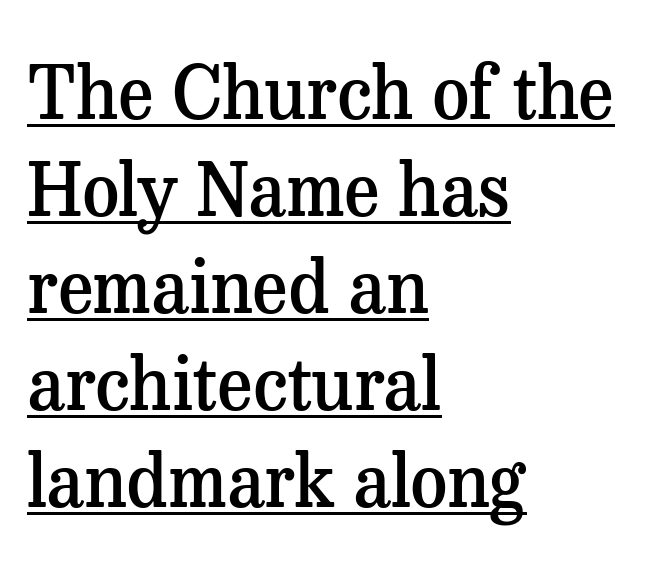
Q: Is the text bold? A: Semi-bold.
Q: Is the text italic (slanted)? A: No, it is upright.
Q: Is the typeface a serif or a sans-serif typeface? A: Serif.
Q: Is the text underlined? A: Yes.
Q: How is the paragraph aligned? A: Left-aligned.
Q: Is the spacing between letters normal or unusually wide? A: Normal.
Q: Is the spacing between lines tight, normal or loose? A: Normal.
Q: Width (condensed, normal, or wide)? A: Normal.
Q: Stroke contrast? A: Medium.
Q: x-height? A: Medium.
Q: Monospaced? A: No.
